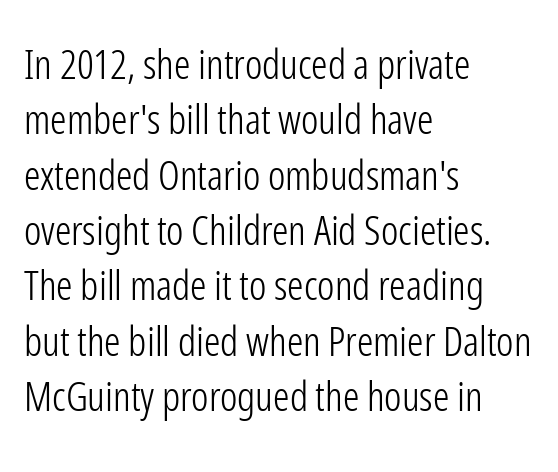
Q: Is the text bold? A: No.
Q: Is the text italic (slanted)? A: No, it is upright.
Q: Is the typeface a serif or a sans-serif typeface? A: Sans-serif.
Q: Is the text underlined? A: No.
Q: How is the paragraph aligned? A: Left-aligned.
Q: Is the spacing between letters normal or unusually wide? A: Normal.
Q: Is the spacing between lines tight, normal or loose? A: Normal.
Q: Width (condensed, normal, or wide)? A: Condensed.
Q: Stroke contrast? A: Low.
Q: x-height? A: Medium.
Q: Monospaced? A: No.
